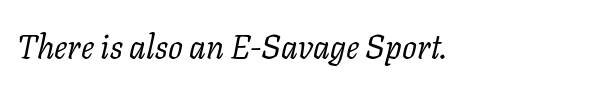
The image shows 33 px regular-weight serif type, italic (leaning right); set normal letter spacing, not underlined; low stroke contrast and a medium x-height.
